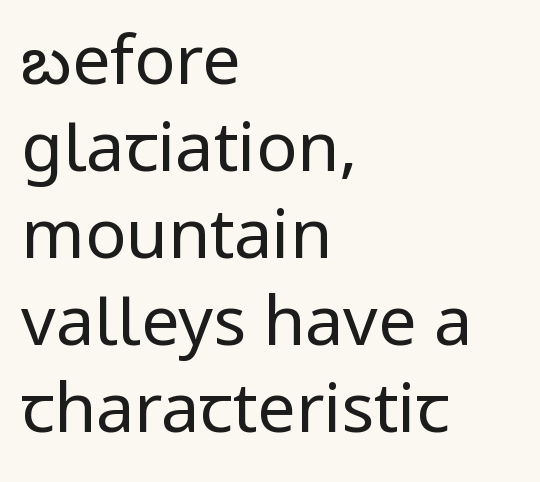
{"serif": "no", "italic": "no", "bold": "no", "weight": "regular", "width": "normal", "stroke_contrast": "low", "x_height": "medium", "monospaced": "no", "underline": "no", "align": "left", "line_spacing": "normal", "line_spacing_ratio": 1.28, "letter_spacing": "normal", "letter_spacing_em": 0.0, "glyph_px": 68}
